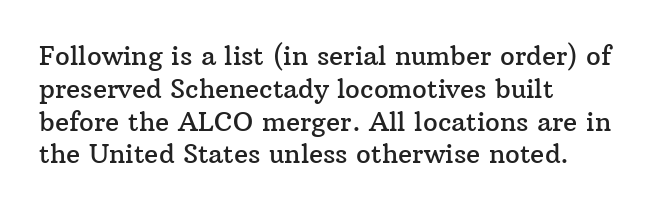
Q: Is the text italic (slanted)? A: No, it is upright.
Q: Is the text underlined? A: No.
Q: How is the paragraph aligned? A: Left-aligned.
Q: Is the spacing between letters normal or unusually wide? A: Normal.
Q: Is the spacing between lines tight, normal or loose? A: Normal.
